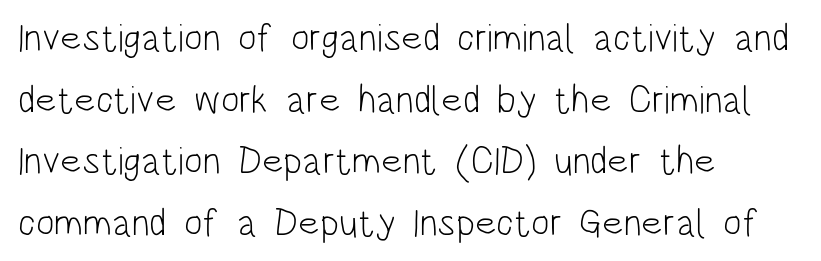
Has an underline been added? It has not. In terms of leading, this rendering sits right in the middle. One-word summary of the alignment: left. Stems here are at most as thick as an everyday book face. Look at the bottom of the vertical strokes: they stop flat, with no serifs. Ascenders rise straight up at ninety degrees.
